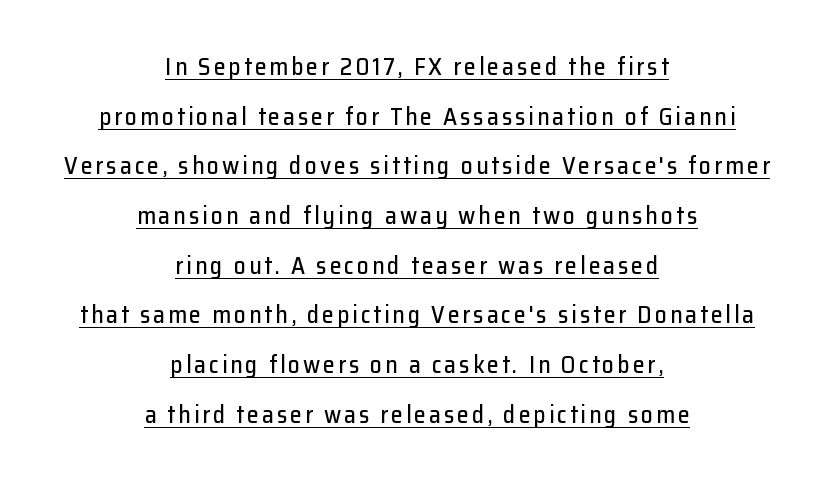
The image shows 24 px text type, upright; set centered, loose line spacing (2.07x), underlined.
